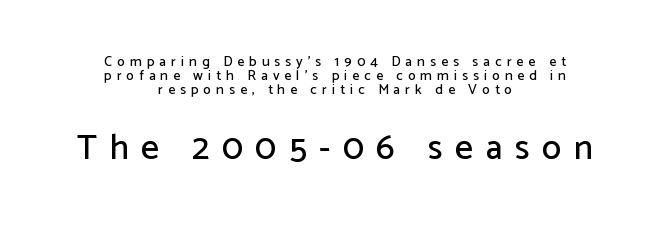
Letters rest on an invisible, unmarked baseline. Letterform terminals end flat and unadorned throughout the passage. Short and long lines alike share a common midpoint. The face used here appears at its bigger size in the lower chunk.
